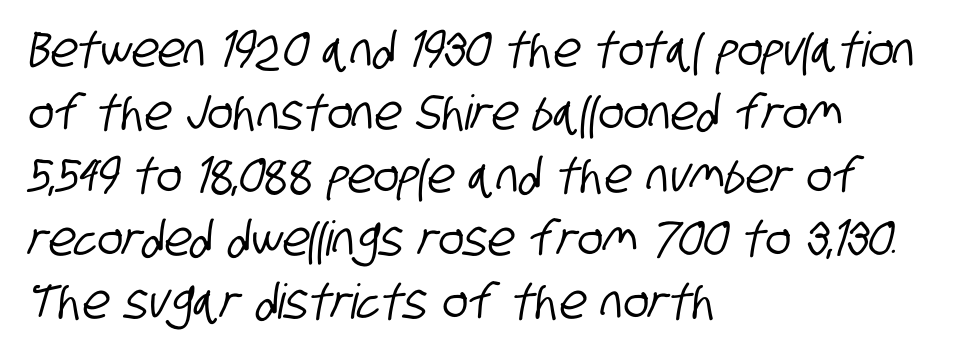
The face used here is proportionally spaced, like ordinary book or web type. Reading down the column, the eye jumps a familiar distance to each next line. You can tell from the bare stems that sans-serif type was used. Caption: standard tracking, unaltered. Anything drawn beneath the words? Only blank space. In CSS terms this would be text-align: left.
